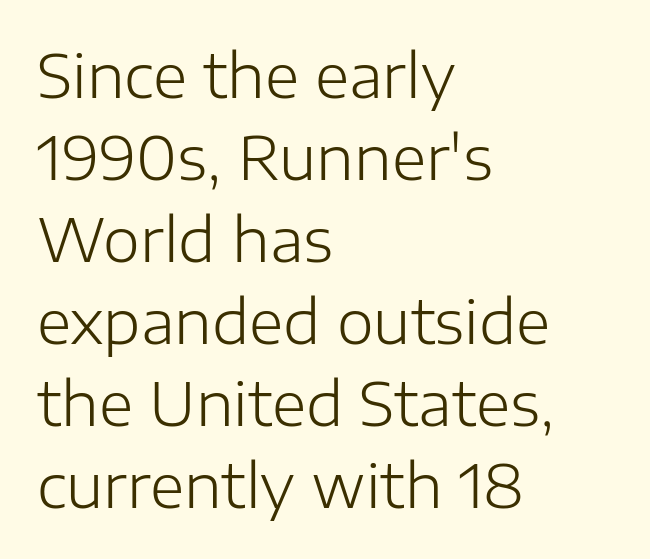
The image shows 59 px light sans-serif type, upright; set left-aligned, normal line spacing (1.39x), normal letter spacing, not underlined; low stroke contrast and a medium x-height.
